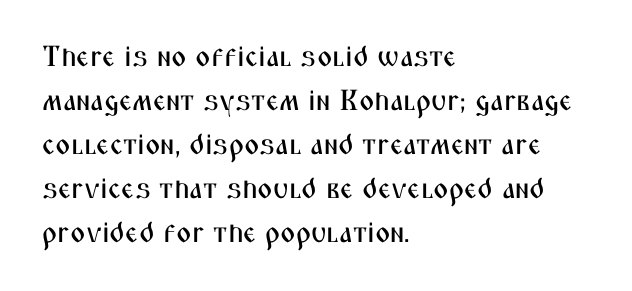
{"serif": "no", "italic": "no", "width": "condensed", "stroke_contrast": "medium", "x_height": "medium", "monospaced": "no", "underline": "no", "align": "left", "line_spacing": "normal", "line_spacing_ratio": 1.52, "letter_spacing": "normal", "letter_spacing_em": 0.0, "glyph_px": 29}
